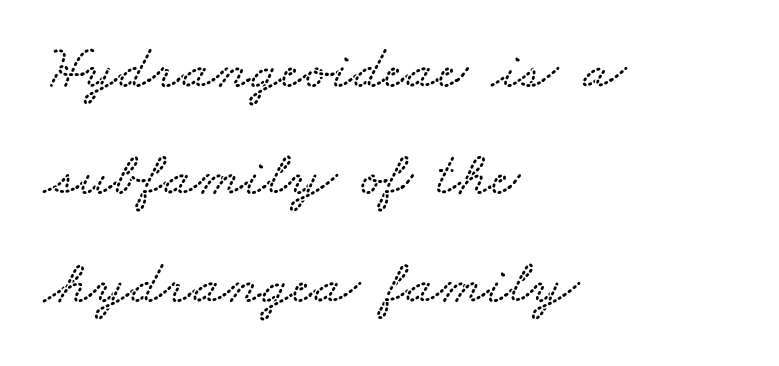
The image shows 62 px wide type; set left-aligned, line spacing 1.73x, normal letter spacing, not underlined; low stroke contrast and a small x-height.
